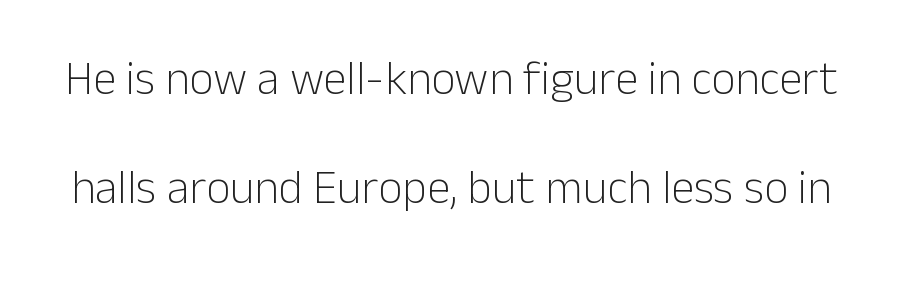
Q: Is the text bold? A: No.
Q: Is the text italic (slanted)? A: No, it is upright.
Q: Is the typeface a serif or a sans-serif typeface? A: Sans-serif.
Q: Is the text underlined? A: No.
Q: Is the spacing between letters normal or unusually wide? A: Normal.
Q: Is the spacing between lines tight, normal or loose? A: Loose.
Q: Width (condensed, normal, or wide)? A: Normal.
Q: Stroke contrast? A: Low.
Q: x-height? A: Medium.
Q: Monospaced? A: No.
